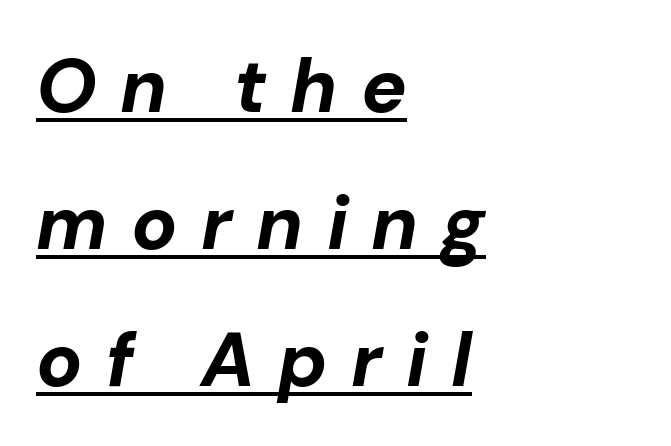
{"italic": "yes", "lean": "right", "slant_degrees": 10, "bold": "yes", "weight": "bold", "width": "normal", "stroke_contrast": "low", "x_height": "medium", "monospaced": "no", "underline": "yes", "align": "left", "line_spacing_ratio": 1.8, "letter_spacing": "wide", "letter_spacing_em": 0.31, "glyph_px": 76}
